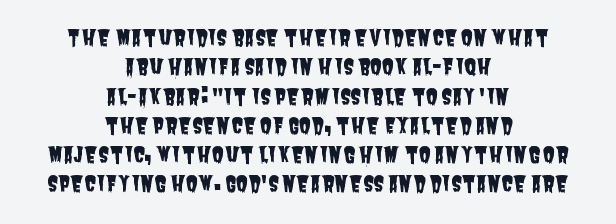
{"underline": "no", "align": "center", "line_spacing": "normal", "line_spacing_ratio": 1.33, "letter_spacing": "normal", "letter_spacing_em": 0.0, "glyph_px": 22}
